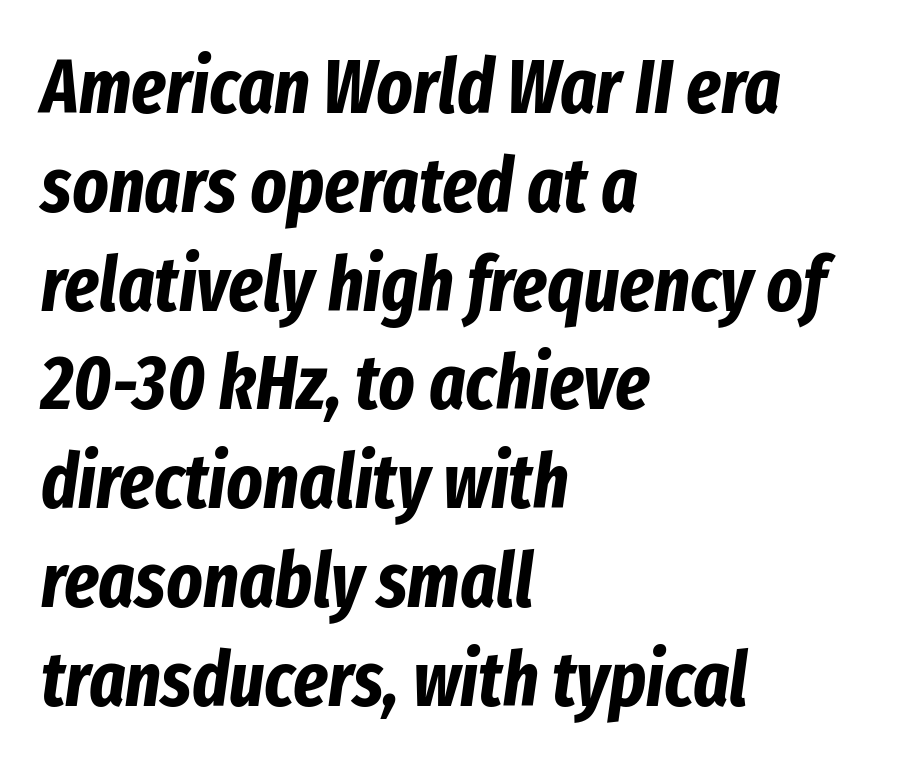
The image shows 76 px bold, condensed type, italic (leaning right); set left-aligned, normal line spacing (1.3x), normal letter spacing, not underlined; low stroke contrast and a medium x-height.
